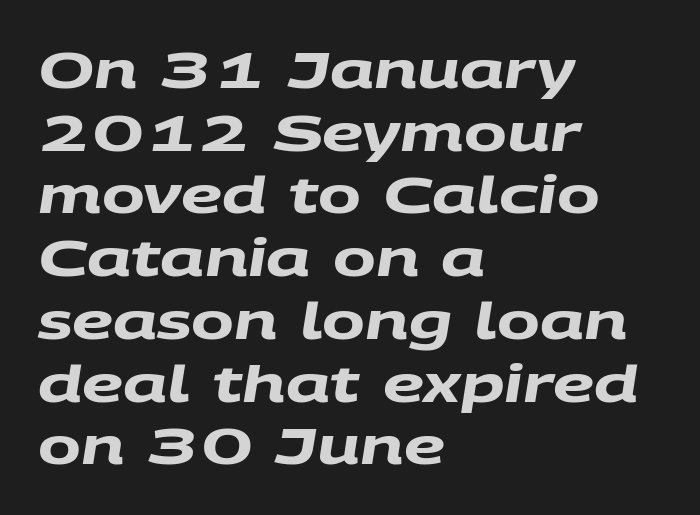
The image shows 51 px heavy, wide sans-serif type; set left-aligned, line spacing 1.23x, normal letter spacing, not underlined; medium stroke contrast and a large x-height.
